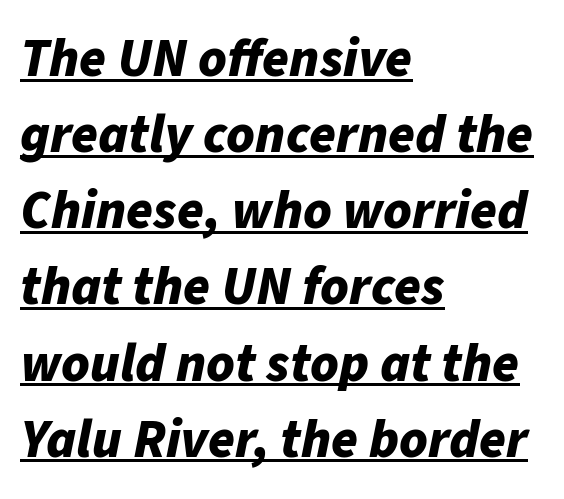
{"italic": "yes", "lean": "right", "slant_degrees": 11, "bold": "yes", "weight": "bold", "width": "normal", "stroke_contrast": "low", "x_height": "medium", "monospaced": "no", "underline": "yes", "align": "left", "line_spacing": "normal", "line_spacing_ratio": 1.41, "letter_spacing": "normal", "letter_spacing_em": 0.0, "glyph_px": 54}
